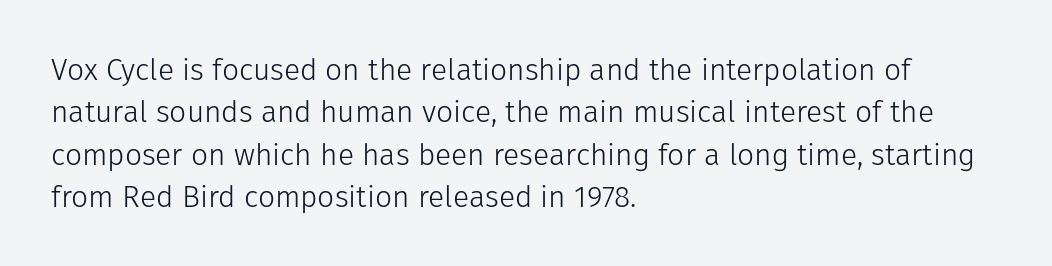
{"serif": "no", "italic": "no", "bold": "no", "weight": "light", "width": "normal", "stroke_contrast": "low", "x_height": "medium", "monospaced": "no", "underline": "no", "align": "left", "line_spacing": "normal", "line_spacing_ratio": 1.41, "letter_spacing": "normal", "letter_spacing_em": 0.0, "glyph_px": 30}
